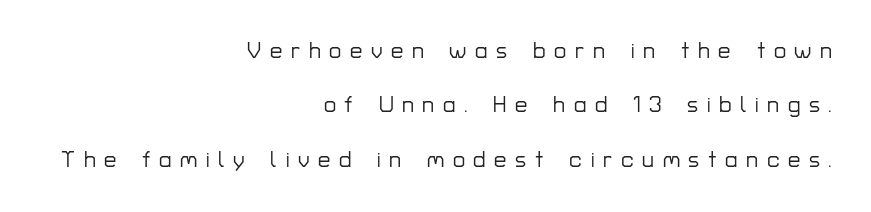
The image shows 22 px text type, upright; set right-aligned, loose line spacing (2.47x), unusually wide letter spacing (+0.39 em), not underlined.
